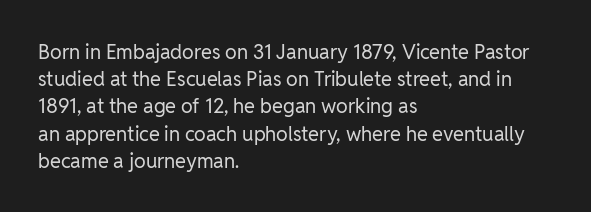
Q: Is the text bold? A: No.
Q: Is the text italic (slanted)? A: No, it is upright.
Q: Is the text underlined? A: No.
Q: How is the paragraph aligned? A: Left-aligned.
Q: Is the spacing between letters normal or unusually wide? A: Normal.
Q: Is the spacing between lines tight, normal or loose? A: Normal.
